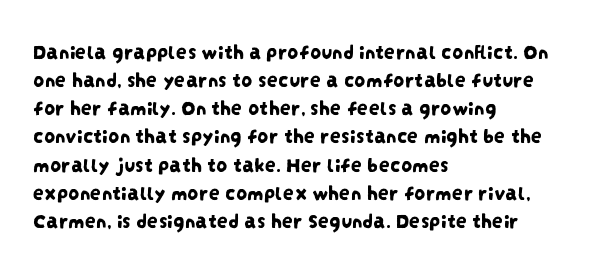
{"underline": "no", "align": "left", "line_spacing": "normal", "line_spacing_ratio": 1.28, "letter_spacing": "normal", "letter_spacing_em": 0.0, "glyph_px": 22}
